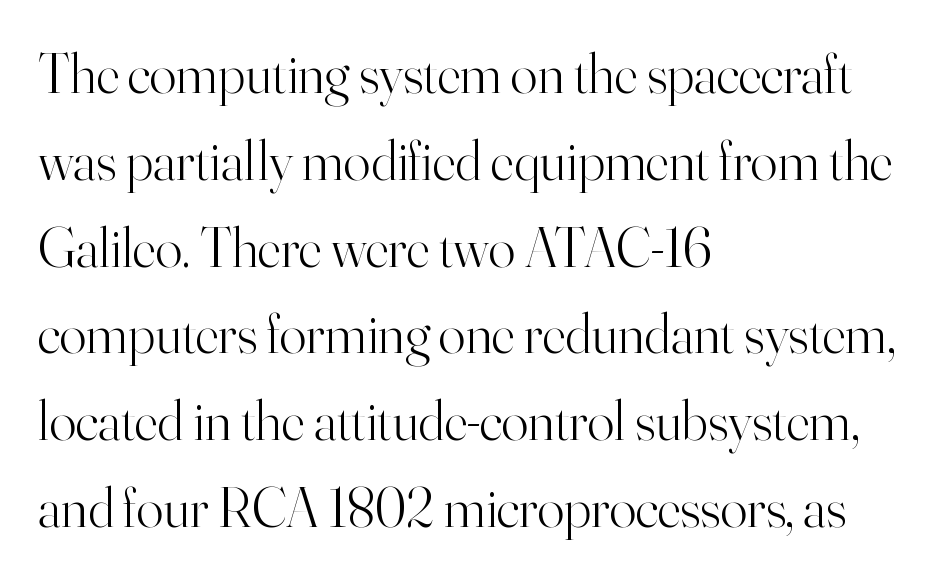
{"serif": "yes", "italic": "no", "bold": "no", "weight": "light", "width": "normal", "stroke_contrast": "high", "x_height": "small", "monospaced": "no", "underline": "no", "align": "left", "line_spacing": "normal", "line_spacing_ratio": 1.55, "letter_spacing": "normal", "letter_spacing_em": 0.0, "glyph_px": 56}
